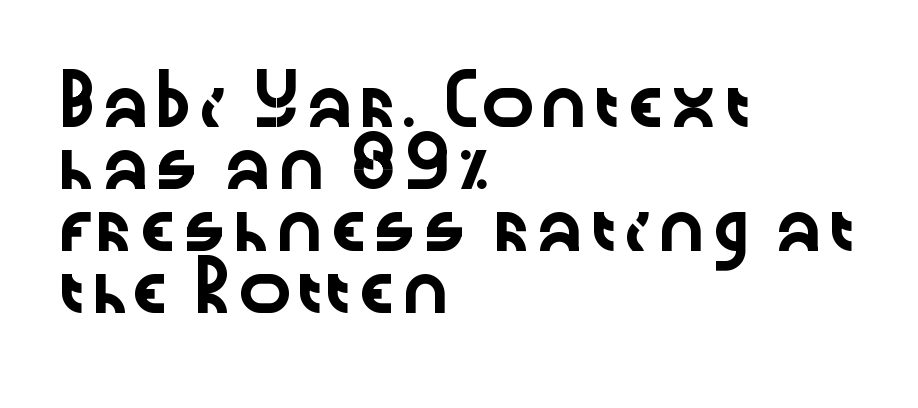
Q: Is the text italic (slanted)? A: No, it is upright.
Q: Is the typeface a serif or a sans-serif typeface? A: Sans-serif.
Q: Is the text underlined? A: No.
Q: How is the paragraph aligned? A: Left-aligned.
Q: Is the spacing between letters normal or unusually wide? A: Normal.
Q: Is the spacing between lines tight, normal or loose? A: Normal.
Q: Width (condensed, normal, or wide)? A: Wide.
Q: Stroke contrast? A: Low.
Q: x-height? A: Medium.
Q: Monospaced? A: No.
